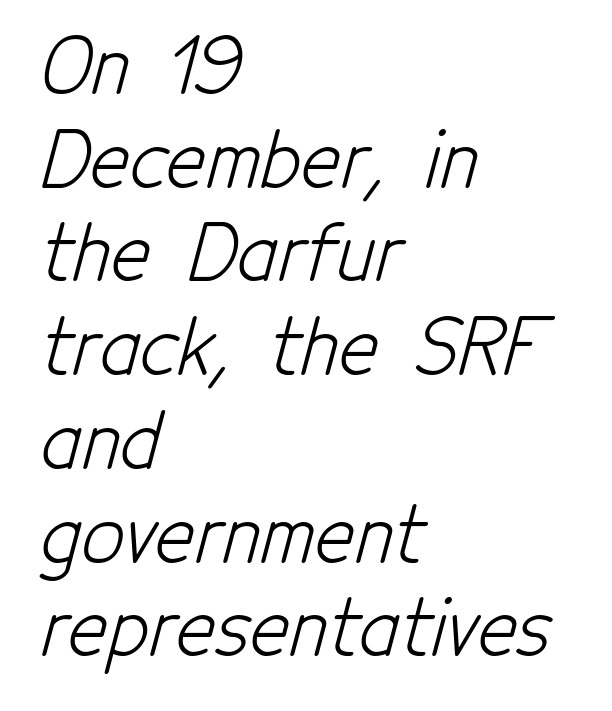
{"serif": "no", "bold": "no", "weight": "light", "width": "condensed", "stroke_contrast": "low", "x_height": "medium", "monospaced": "no", "underline": "no", "align": "left", "line_spacing": "normal", "line_spacing_ratio": 1.25, "letter_spacing": "normal", "letter_spacing_em": 0.0, "glyph_px": 75}
